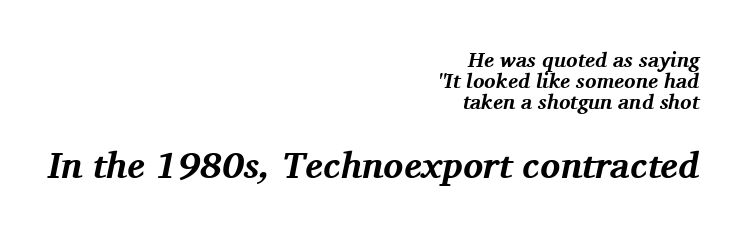
The letters are slanted; this is an italic face. Vertically, the passage feels compressed, each row crowding the next. Default kerning and tracking; the words read as compact shapes. Caption: upper text group reduced, lower text group enlarged. Looks like regular typesetting: each glyph gets only the width it needs. Notice how the passage keeps a crisp vertical edge on the right only.
